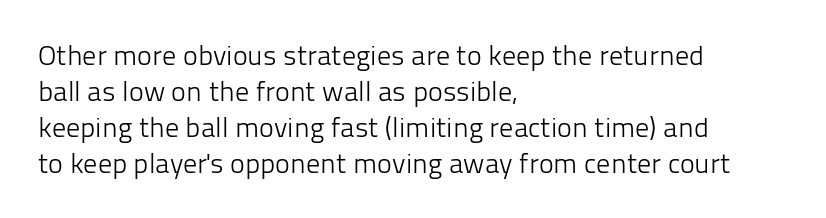
{"serif": "no", "italic": "no", "bold": "no", "weight": "light", "width": "normal", "stroke_contrast": "low", "x_height": "medium", "monospaced": "no", "underline": "no", "align": "left", "line_spacing": "normal", "line_spacing_ratio": 1.28, "letter_spacing": "normal", "letter_spacing_em": 0.0, "glyph_px": 28}
